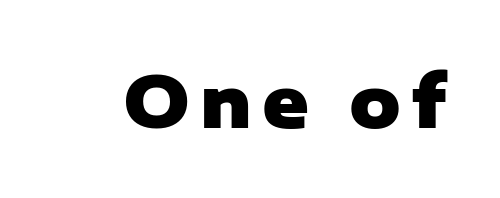
Heavy-handed strokes throughout: this text is bold. Ordinary non-slanted type is in use. Spacing verdict: proportional, widths tailored to each character. Words float on clear page, feet unadorned. Nope, no serifs anywhere on these letters.
